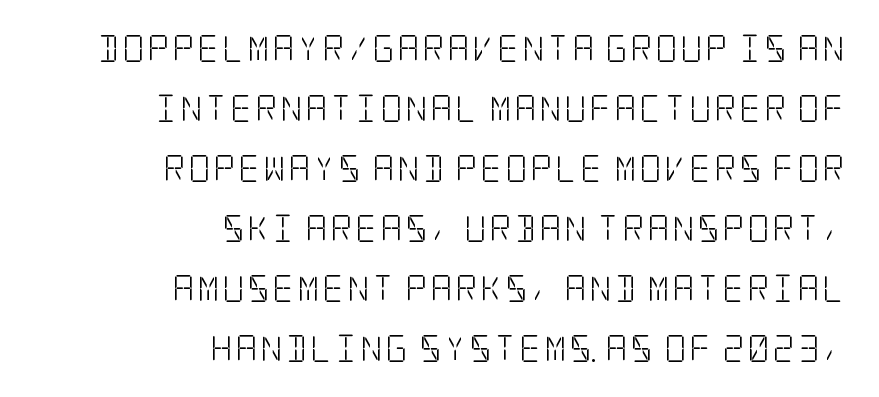
The letters stand upright; this is a roman face. Descenders hang freely into open space. Interline gaps are noticeably wide in this sample. The rendering anchors every line to the right-hand side. Heaviness? Minimal to ordinary, like unemphasized prose.
